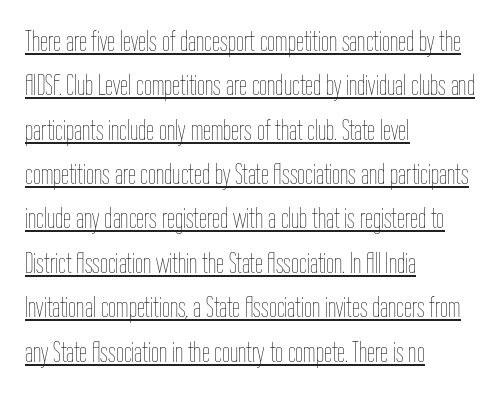
Somebody hit Ctrl+U on this one — the words are underlined. Each letter keeps its own natural width here, so spacing adapts to shape. The rows are spaced the way most documents space them. Stems here are at most as thick as an everyday book face.
